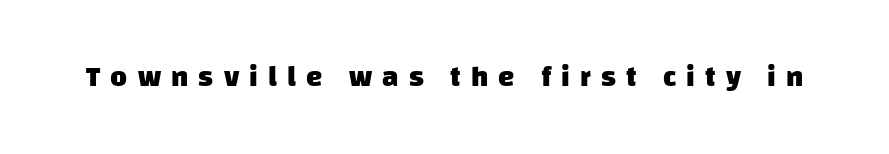
{"serif": "no", "bold": "yes", "weight": "heavy", "width": "normal", "stroke_contrast": "low", "x_height": "large", "monospaced": "no", "underline": "no", "letter_spacing": "wide", "letter_spacing_em": 0.35, "glyph_px": 29}
